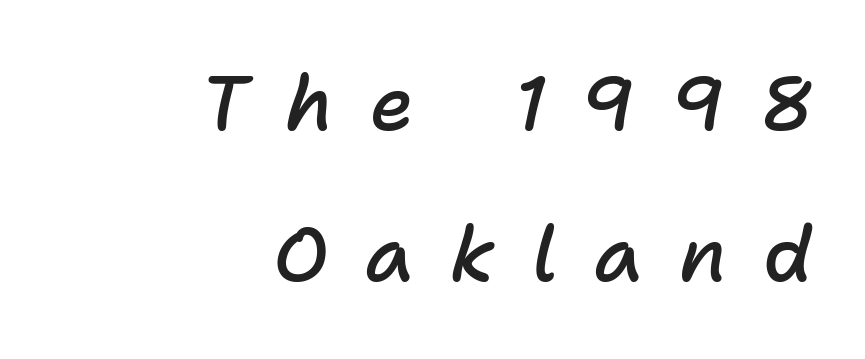
One glance says open: line gaps are wider than usual. Character widths vary here, with narrow letters taking less room than wide ones. As a designer I'd log this as weight 600, semibold. Observe the wide spacing: letters keep a clear distance from each other. Each line ends at the same right margin while the left side varies. The face used here has a pronounced slope to its letters.
